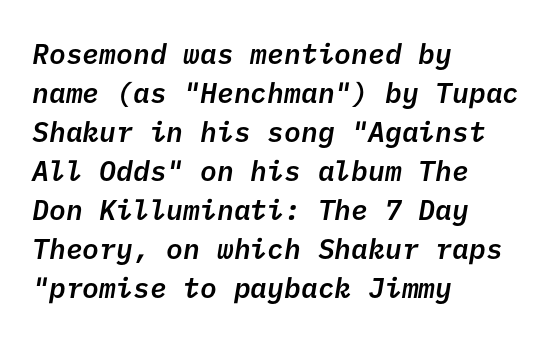
Q: Is the text bold? A: Semi-bold.
Q: Is the typeface a serif or a sans-serif typeface? A: Sans-serif.
Q: Is the text underlined? A: No.
Q: How is the paragraph aligned? A: Left-aligned.
Q: Is the spacing between letters normal or unusually wide? A: Normal.
Q: Is the spacing between lines tight, normal or loose? A: Normal.
Q: Width (condensed, normal, or wide)? A: Normal.
Q: Stroke contrast? A: Low.
Q: x-height? A: Medium.
